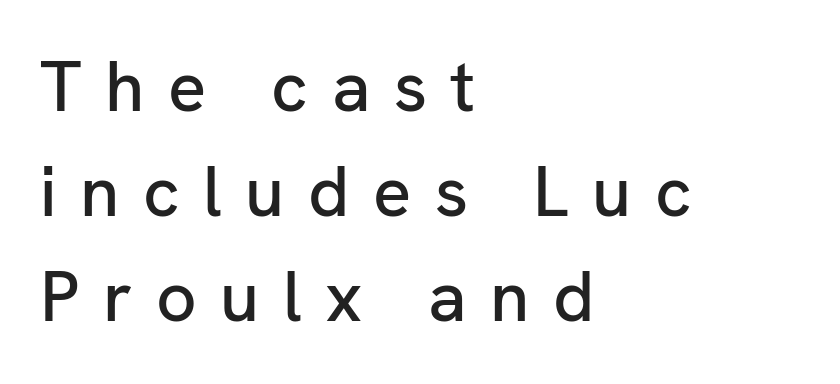
{"serif": "no", "italic": "no", "width": "normal", "stroke_contrast": "low", "x_height": "medium", "monospaced": "no", "underline": "no", "align": "left", "line_spacing": "normal", "line_spacing_ratio": 1.48, "letter_spacing": "wide", "letter_spacing_em": 0.33, "glyph_px": 71}
